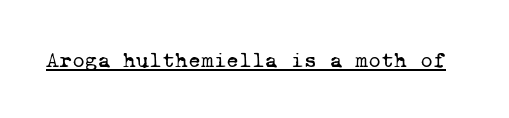
The passage shown is underscored from start to finish. Nobody touched the tracking dial on this one. No letter is thick-stroked: the sample isn't bold.
